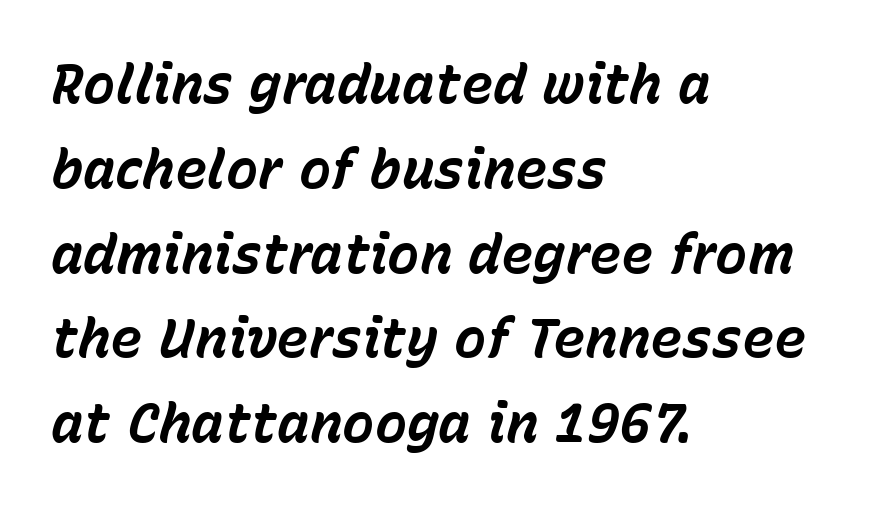
This rendering features lettering with no underline. The rag falls on the right side of this text block. Pretty heavy lettering here — definitely bold. The letters advance in unequal steps, a hallmark of proportional type. Glyph-to-glyph distance matches everyday printed text.
